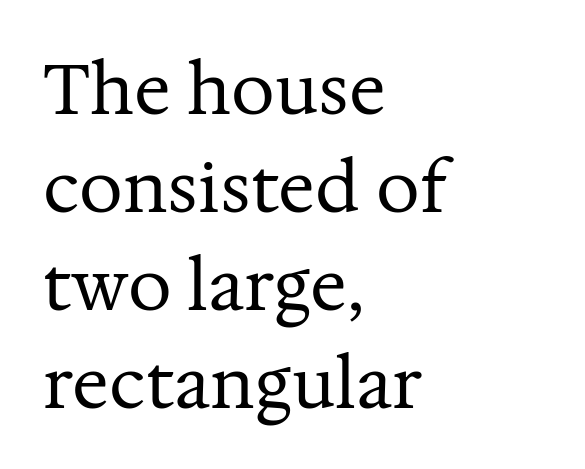
The image shows 69 px regular-weight serif type, upright; set left-aligned, normal line spacing (1.42x), normal letter spacing, not underlined; medium stroke contrast and a medium x-height.
